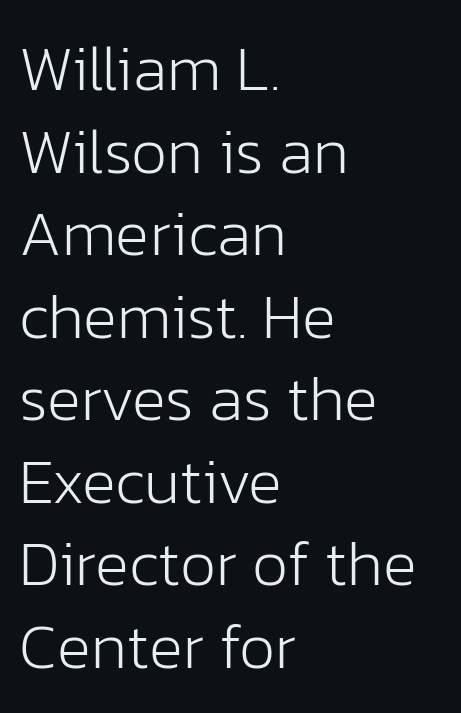
{"serif": "no", "italic": "no", "bold": "no", "weight": "light", "width": "normal", "stroke_contrast": "low", "x_height": "medium", "monospaced": "no", "underline": "no", "align": "left", "line_spacing": "normal", "line_spacing_ratio": 1.29, "letter_spacing": "normal", "letter_spacing_em": 0.0, "glyph_px": 64}
